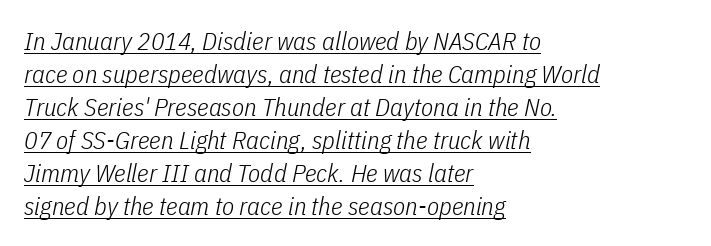
Q: Is the text bold? A: No.
Q: Is the text italic (slanted)? A: Yes, it leans right by about 11 degrees.
Q: Is the text underlined? A: Yes.
Q: How is the paragraph aligned? A: Left-aligned.
Q: Is the spacing between letters normal or unusually wide? A: Normal.
Q: Is the spacing between lines tight, normal or loose? A: Normal.
